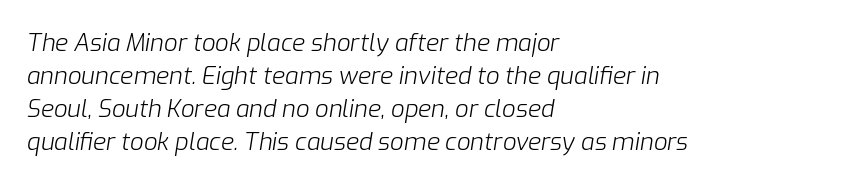
The image shows 24 px text type, italic (leaning right); set left-aligned, normal line spacing (1.38x), normal letter spacing, not underlined.
